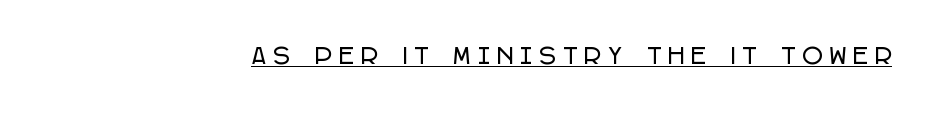
These characters rest on top of a visible drawn line. This sample uses an upright cut, with every glyph sitting square on the baseline. Short note: letters widely spaced.
